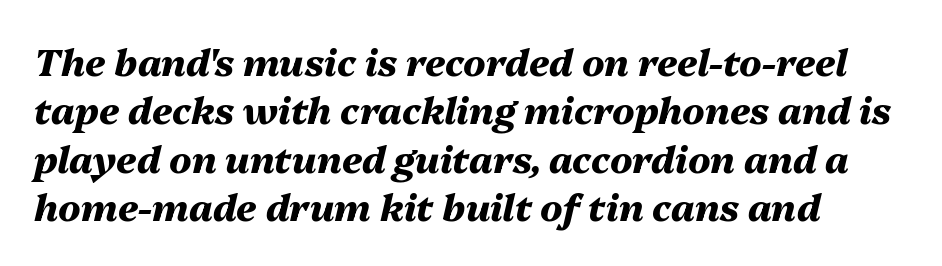
The image shows 37 px heavy type, italic (leaning right); set left-aligned, normal line spacing (1.31x), normal letter spacing, not underlined; medium stroke contrast and a medium x-height.
